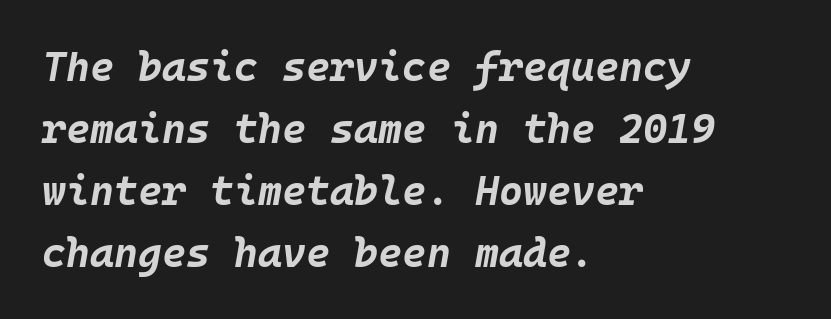
Q: Is the text bold? A: Yes.
Q: Is the text italic (slanted)? A: Yes, it leans right by about 10 degrees.
Q: Is the text underlined? A: No.
Q: How is the paragraph aligned? A: Left-aligned.
Q: Is the spacing between letters normal or unusually wide? A: Normal.
Q: Is the spacing between lines tight, normal or loose? A: Normal.
Q: Width (condensed, normal, or wide)? A: Normal.
Q: Stroke contrast? A: Low.
Q: x-height? A: Large.
Q: Monospaced? A: Yes.
